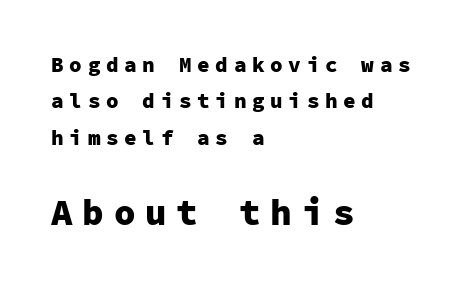
The image shows 36 px heavy sans-serif type, upright, monospaced; set left-aligned, line spacing 1.73x, unusually wide letter spacing (+0.27 em), not underlined; the second (bottom) block is 1.71x larger; low stroke contrast and a medium x-height.
